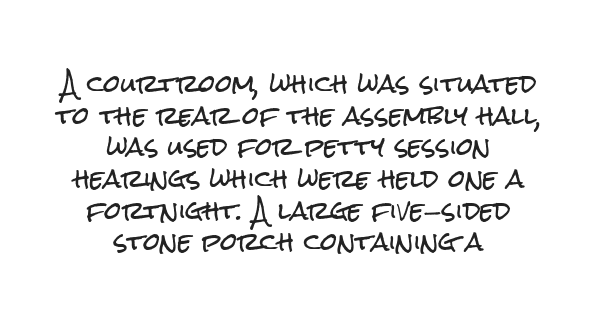
Compared with a flush-left layout, this one balances lines on the center instead. The lettering holds an erect, upright posture throughout. A clean baseline with only descenders dipping below it. The block of text has a typical density, with ordinary space between rows. The type is set solid horizontally, with unmodified tracking.
